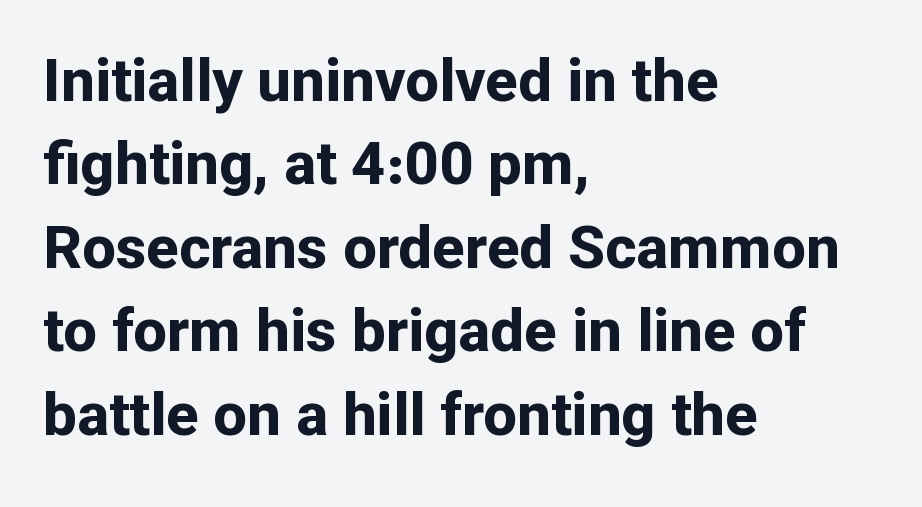
{"serif": "no", "italic": "no", "bold": "yes", "weight": "bold", "width": "normal", "stroke_contrast": "low", "x_height": "medium", "monospaced": "no", "underline": "no", "align": "left", "line_spacing": "normal", "line_spacing_ratio": 1.39, "letter_spacing": "normal", "letter_spacing_em": 0.0, "glyph_px": 60}
